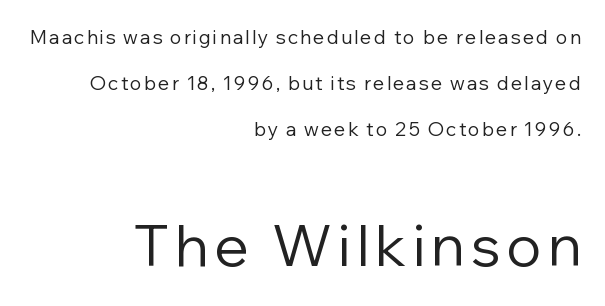
The image shows 57 px regular-weight sans-serif type, upright; set right-aligned, loose line spacing (2.43x), not underlined; the second (bottom) block is 3.0x larger; low stroke contrast and a medium x-height.
